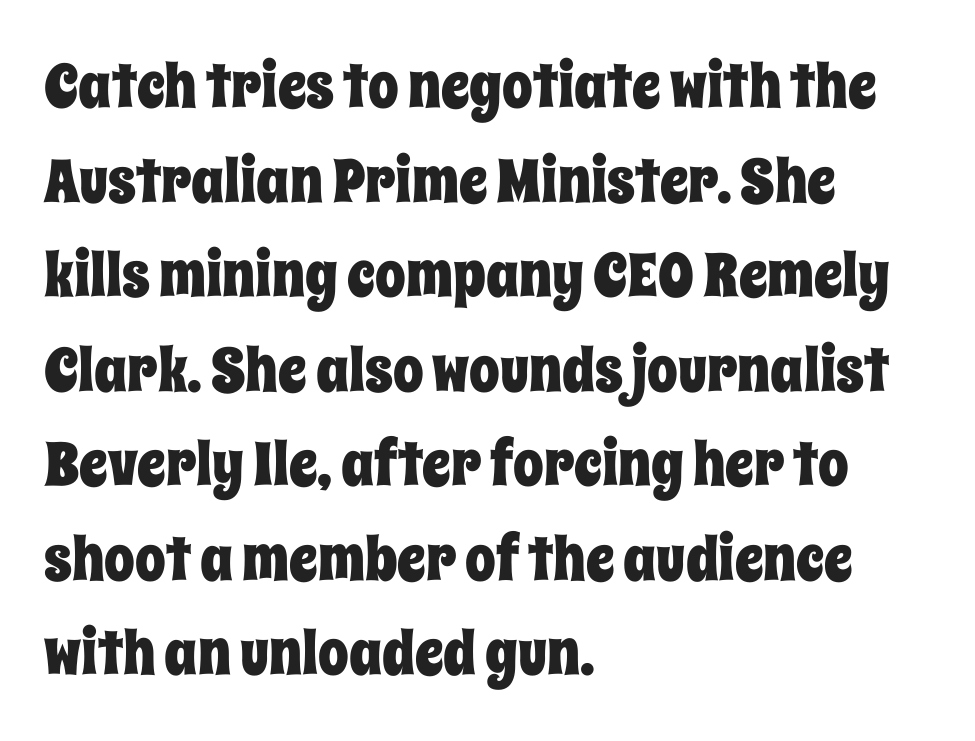
The letters stand upright; this is a roman face. Typeset ragged right — the left edge is the straight one. Glyph-to-glyph distance matches everyday printed text. A typesetter would call this proportional, since set widths differ per character.
